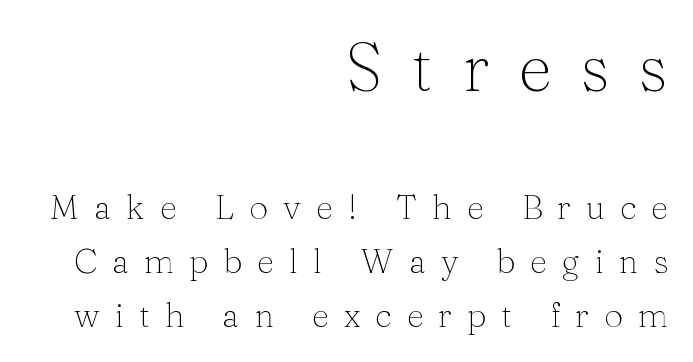
The image shows 67 px thin serif type, upright; set right-aligned, normal line spacing (1.59x), unusually wide letter spacing (+0.44 em), not underlined; the first (top) block is 1.97x larger; medium stroke contrast and a medium x-height.
